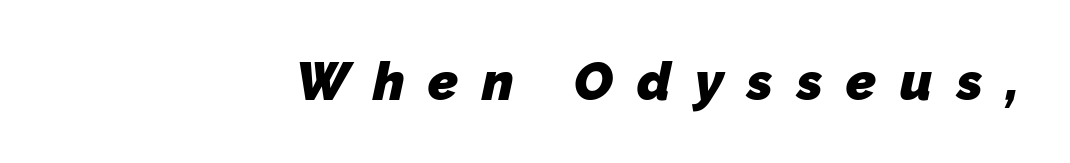
The image shows 53 px heavy sans-serif type; set right-aligned, unusually wide letter spacing (+0.45 em), not underlined; low stroke contrast and a medium x-height.
